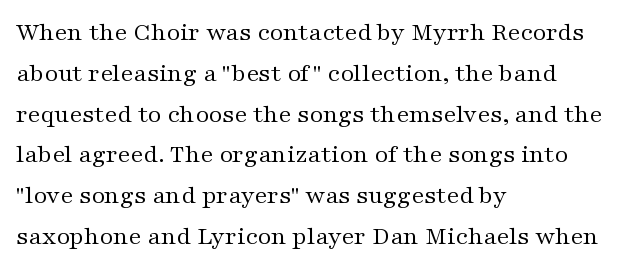
The image shows 26 px text type, upright; set left-aligned, normal line spacing (1.57x), normal letter spacing, not underlined.
